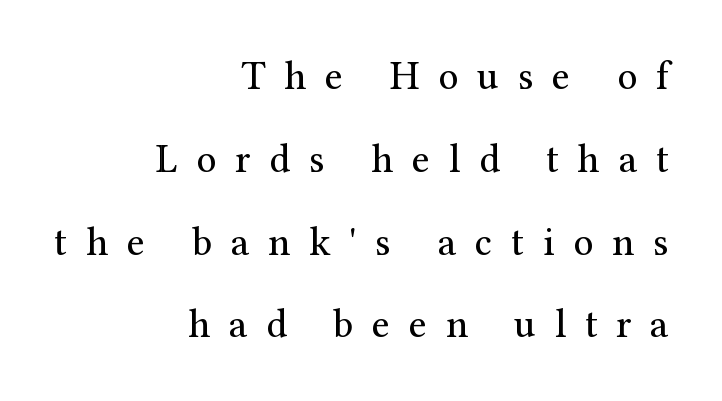
The image shows 40 px regular-weight serif type, upright; set right-aligned, loose line spacing (2.07x), unusually wide letter spacing (+0.47 em), not underlined; medium stroke contrast and a medium x-height.
